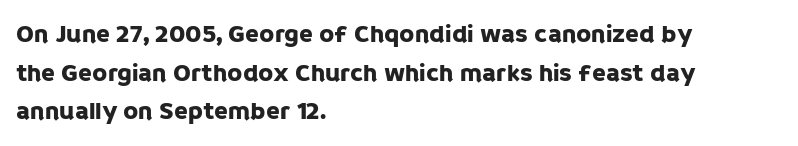
Q: Is the text italic (slanted)? A: No, it is upright.
Q: Is the text underlined? A: No.
Q: How is the paragraph aligned? A: Left-aligned.
Q: Is the spacing between letters normal or unusually wide? A: Normal.
Q: Is the spacing between lines tight, normal or loose? A: Normal.
